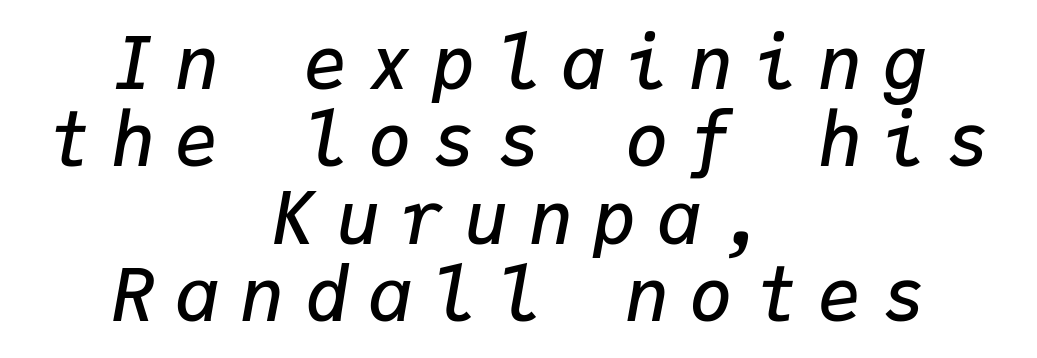
{"italic": "yes", "lean": "right", "slant_degrees": 9, "bold": "semi", "weight": "semibold", "width": "normal", "stroke_contrast": "low", "x_height": "medium", "monospaced": "yes", "underline": "no", "align": "center", "line_spacing": "tight", "line_spacing_ratio": 1.06, "letter_spacing": "wide", "letter_spacing_em": 0.28, "glyph_px": 73}
